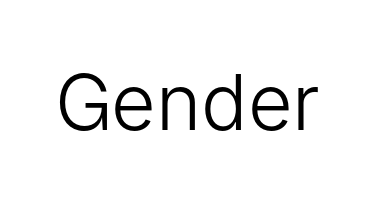
Q: Is the text bold? A: No.
Q: Is the text italic (slanted)? A: No, it is upright.
Q: Is the typeface a serif or a sans-serif typeface? A: Sans-serif.
Q: Is the text underlined? A: No.
Q: Is the spacing between letters normal or unusually wide? A: Normal.
Q: Width (condensed, normal, or wide)? A: Normal.
Q: Stroke contrast? A: Low.
Q: x-height? A: Medium.
Q: Monospaced? A: No.
